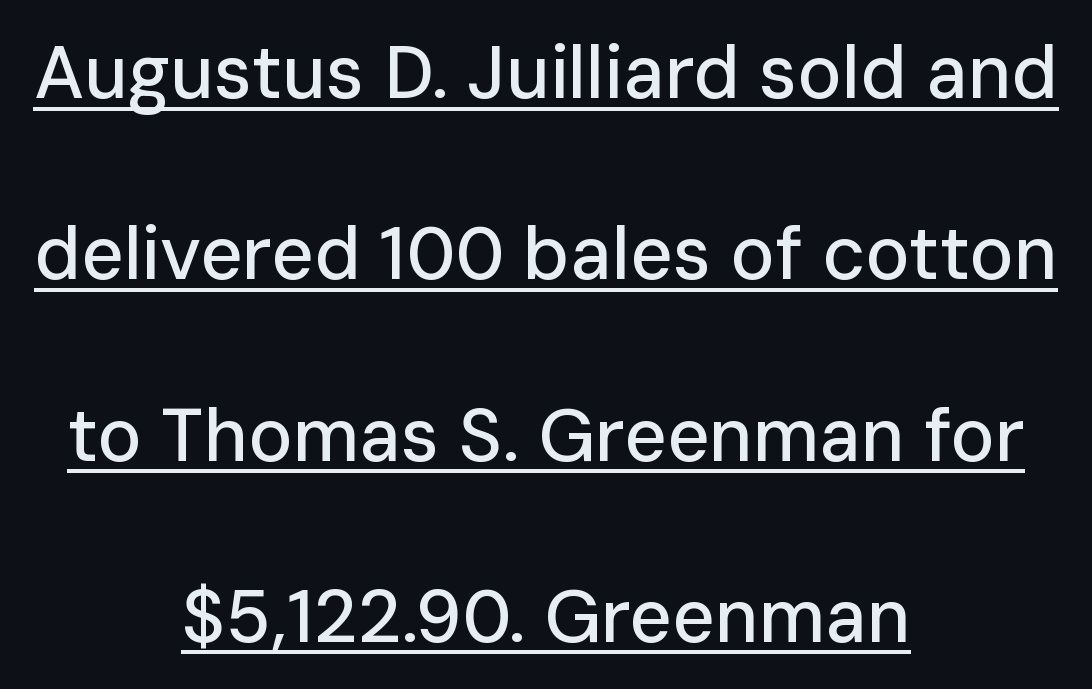
Q: Is the text italic (slanted)? A: No, it is upright.
Q: Is the typeface a serif or a sans-serif typeface? A: Sans-serif.
Q: Is the text underlined? A: Yes.
Q: How is the paragraph aligned? A: Centered.
Q: Is the spacing between letters normal or unusually wide? A: Normal.
Q: Is the spacing between lines tight, normal or loose? A: Loose.
Q: Width (condensed, normal, or wide)? A: Normal.
Q: Stroke contrast? A: Low.
Q: x-height? A: Medium.
Q: Monospaced? A: No.
